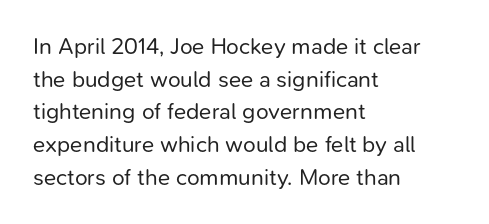
Characters follow at the spacing the type designer built in. The letterforms sit at book weight or below. Rendered with straight, roman letterforms. The rows are spaced the way most documents space them. The strip under each line holds only bare page.
